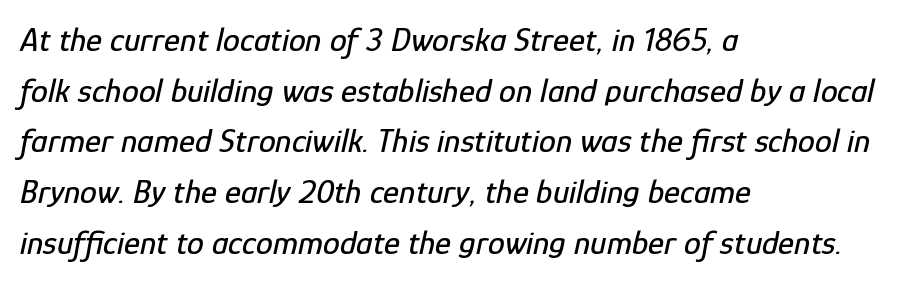
Q: Is the text italic (slanted)? A: Yes, it leans right by about 12 degrees.
Q: Is the text underlined? A: No.
Q: How is the paragraph aligned? A: Left-aligned.
Q: Is the spacing between letters normal or unusually wide? A: Normal.
Q: Is the spacing between lines tight, normal or loose? A: Normal.
Q: Width (condensed, normal, or wide)? A: Condensed.
Q: Stroke contrast? A: Low.
Q: x-height? A: Medium.
Q: Monospaced? A: No.
